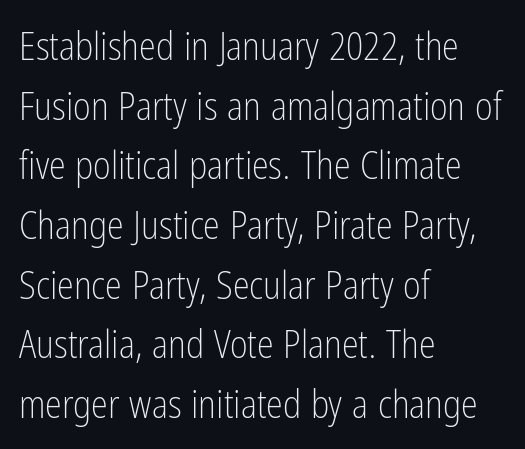
{"serif": "no", "italic": "no", "bold": "no", "weight": "light", "width": "condensed", "stroke_contrast": "low", "x_height": "medium", "monospaced": "no", "underline": "no", "align": "left", "line_spacing": "normal", "line_spacing_ratio": 1.57, "letter_spacing": "normal", "letter_spacing_em": 0.0, "glyph_px": 38}
